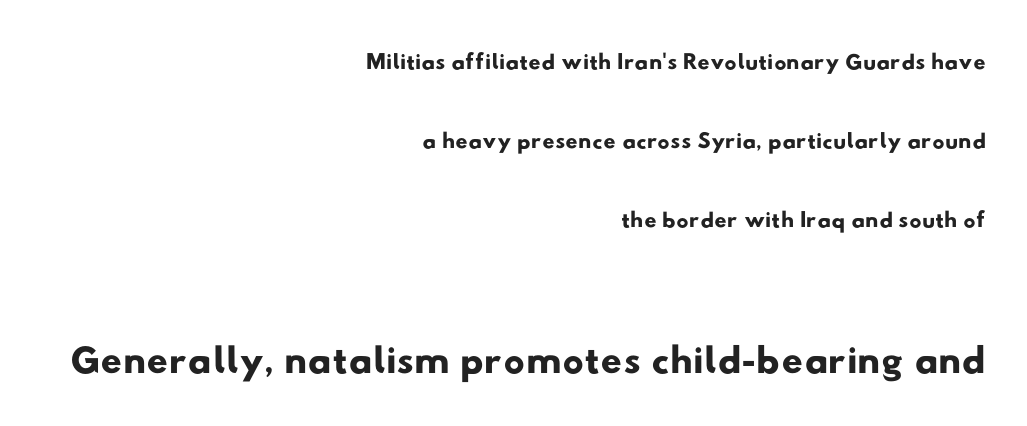
Q: Is the typeface a serif or a sans-serif typeface? A: Sans-serif.
Q: Is the text underlined? A: No.
Q: How is the paragraph aligned? A: Right-aligned.
Q: Is the spacing between letters normal or unusually wide? A: Normal.
Q: Is the spacing between lines tight, normal or loose? A: Loose.
Q: Which block of text is set in a larger size, the first (top) or the second (bottom)? A: The second (bottom) one.
Q: Width (condensed, normal, or wide)? A: Wide.
Q: Stroke contrast? A: Low.
Q: x-height? A: Small.
Q: Monospaced? A: No.
